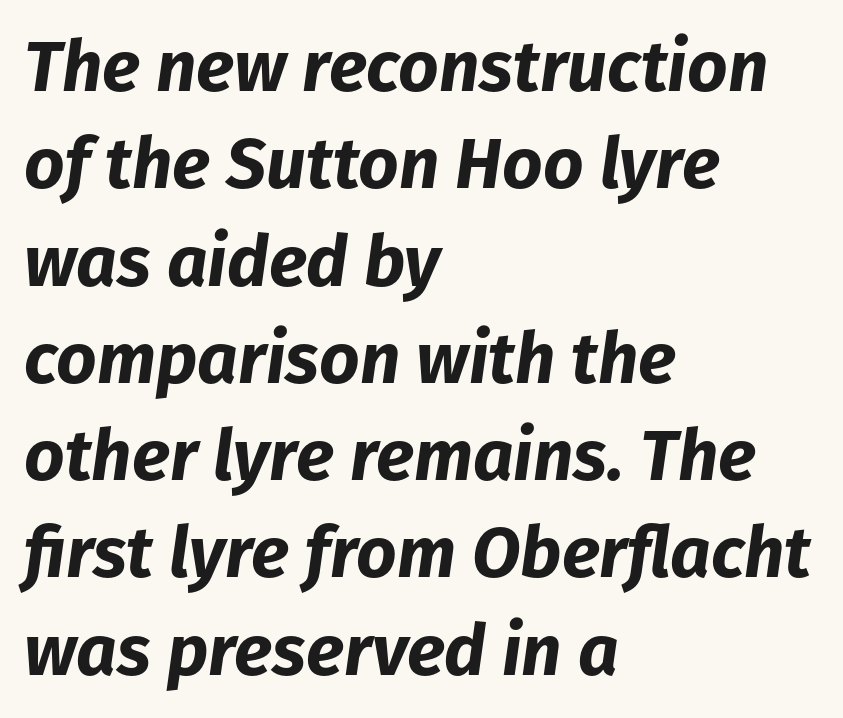
Q: Is the text bold? A: Yes.
Q: Is the text italic (slanted)? A: Yes, it leans right by about 8 degrees.
Q: Is the text underlined? A: No.
Q: How is the paragraph aligned? A: Left-aligned.
Q: Is the spacing between letters normal or unusually wide? A: Normal.
Q: Is the spacing between lines tight, normal or loose? A: Normal.
Q: Width (condensed, normal, or wide)? A: Normal.
Q: Stroke contrast? A: Low.
Q: x-height? A: Medium.
Q: Monospaced? A: No.
